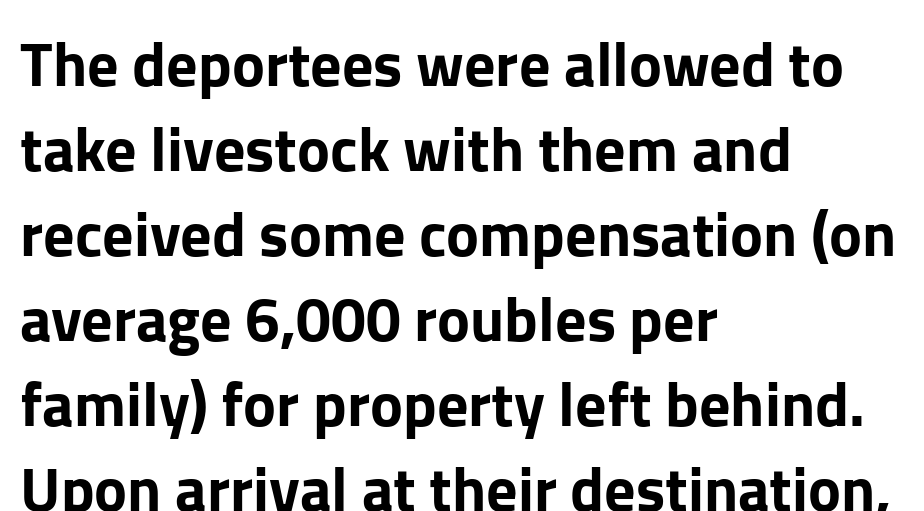
{"serif": "no", "italic": "no", "width": "normal", "stroke_contrast": "low", "x_height": "medium", "monospaced": "no", "underline": "no", "align": "left", "line_spacing": "normal", "line_spacing_ratio": 1.37, "letter_spacing": "normal", "letter_spacing_em": 0.0, "glyph_px": 62}
